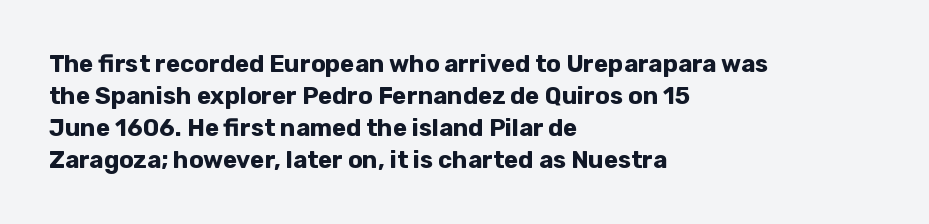
{"italic": "no", "bold": "yes", "underline": "no", "align": "left", "line_spacing": "normal", "line_spacing_ratio": 1.34, "letter_spacing": "normal", "letter_spacing_em": 0.0, "glyph_px": 24}
